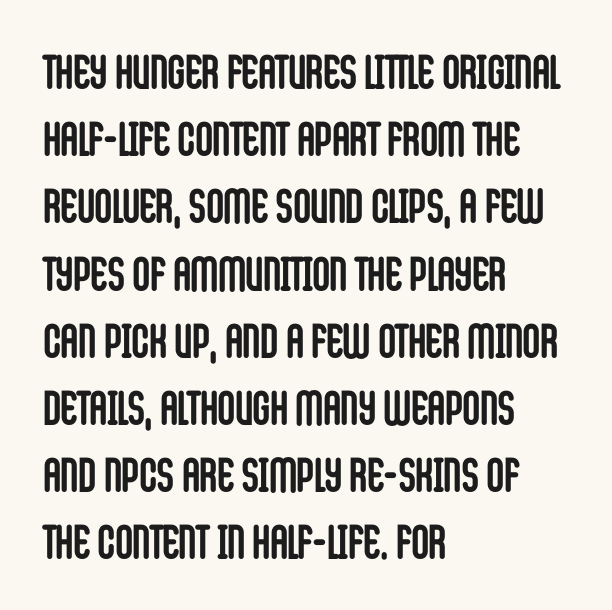
{"serif": "no", "italic": "no", "bold": "yes", "weight": "semibold", "width": "condensed", "stroke_contrast": "low", "x_height": "large", "monospaced": "no", "underline": "no", "align": "left", "line_spacing": "normal", "line_spacing_ratio": 1.4, "letter_spacing": "normal", "letter_spacing_em": 0.0, "glyph_px": 48}
